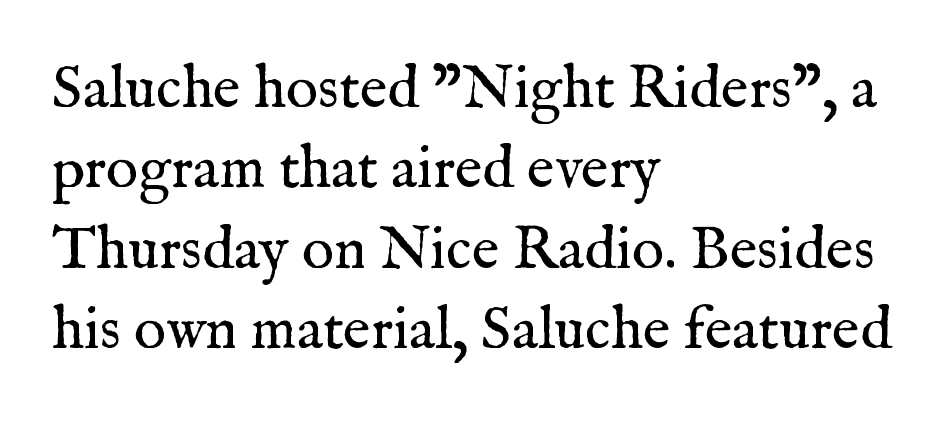
Stems and bowls with no extra thickness — not bold. This sample uses plain, unmodified letter spacing. Layout note: lines flush left. It's the straight-up-and-down kind of type. The face used here is seriffed, in the tradition of book romans. Think of a printed novel: that variable character pitch is what you see here.
